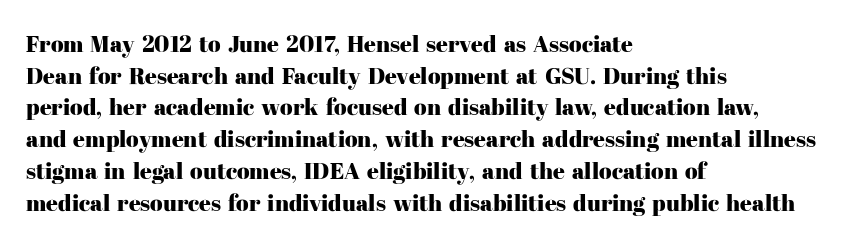
Q: Is the text italic (slanted)? A: No, it is upright.
Q: Is the text underlined? A: No.
Q: How is the paragraph aligned? A: Left-aligned.
Q: Is the spacing between letters normal or unusually wide? A: Normal.
Q: Is the spacing between lines tight, normal or loose? A: Normal.
